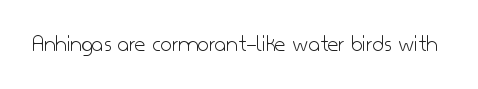
{"italic": "no", "bold": "no", "underline": "no", "letter_spacing": "normal", "letter_spacing_em": 0.0, "glyph_px": 24}
